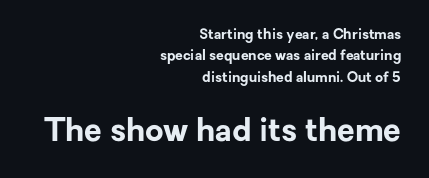
The passage shown is not underscored anywhere. Does the type have serifs? No, each stem ends abruptly. There is no visible air inserted between adjacent glyphs. Spacing verdict: proportional, widths tailored to each character. Upright lettering throughout. The passage shown stacks its lines at a standard gap.
